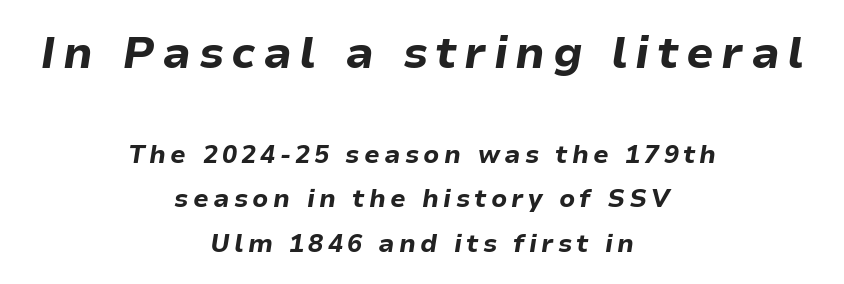
{"italic": "yes", "lean": "right", "slant_degrees": 9, "bold": "yes", "weight": "bold", "width": "normal", "stroke_contrast": "low", "x_height": "medium", "monospaced": "no", "underline": "no", "align": "center", "line_spacing_ratio": 1.78, "larger_block": "first", "size_ratio": 1.76, "glyph_px": 44}
